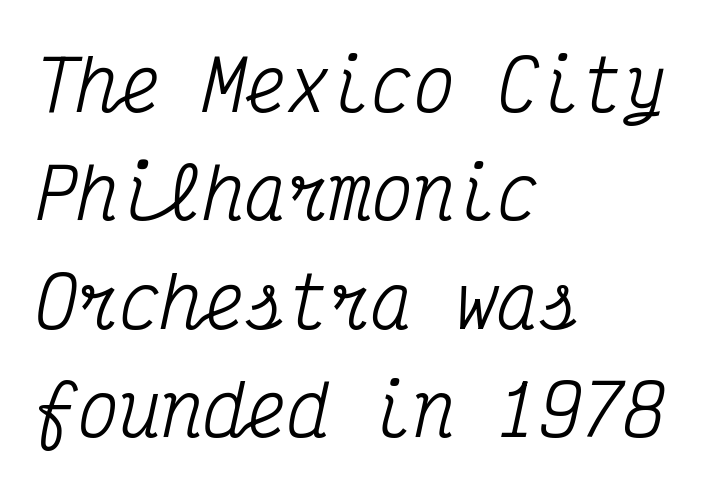
Q: Is the text italic (slanted)? A: Yes, it leans right by about 12 degrees.
Q: Is the typeface a serif or a sans-serif typeface? A: Serif.
Q: Is the text underlined? A: No.
Q: How is the paragraph aligned? A: Left-aligned.
Q: Is the spacing between letters normal or unusually wide? A: Normal.
Q: Is the spacing between lines tight, normal or loose? A: Normal.
Q: Width (condensed, normal, or wide)? A: Condensed.
Q: Stroke contrast? A: Medium.
Q: x-height? A: Medium.
Q: Monospaced? A: Yes.
